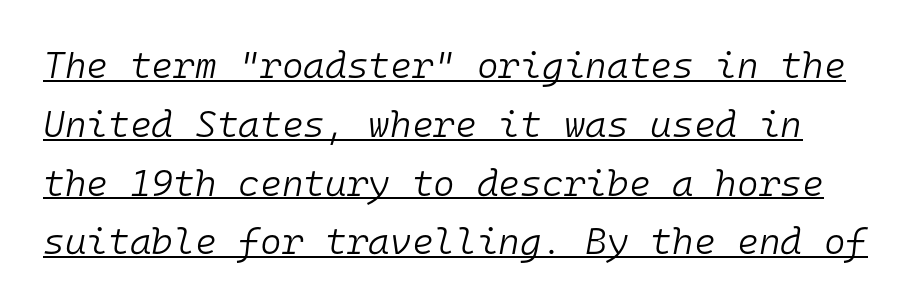
The image shows 37 px light type, italic (leaning right), monospaced; set normal line spacing (1.59x), normal letter spacing, underlined; low stroke contrast and a medium x-height.
